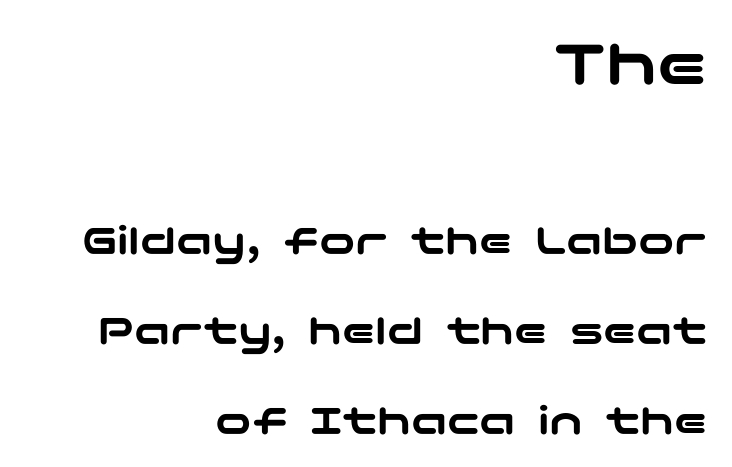
{"serif": "no", "italic": "no", "width": "wide", "stroke_contrast": "low", "x_height": "medium", "underline": "no", "align": "right", "line_spacing": "loose", "line_spacing_ratio": 2.0, "letter_spacing": "normal", "letter_spacing_em": 0.0, "larger_block": "first", "size_ratio": 1.51, "glyph_px": 68}
